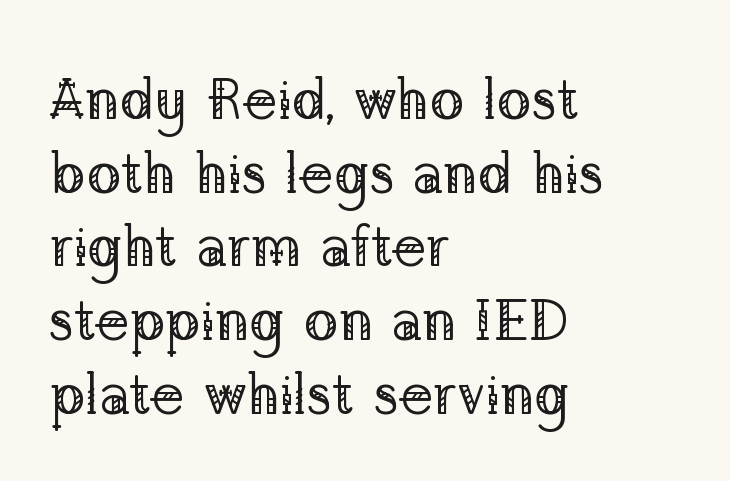
Q: Is the text bold? A: No.
Q: Is the text italic (slanted)? A: No, it is upright.
Q: Is the typeface a serif or a sans-serif typeface? A: Serif.
Q: Is the text underlined? A: No.
Q: How is the paragraph aligned? A: Left-aligned.
Q: Is the spacing between letters normal or unusually wide? A: Normal.
Q: Is the spacing between lines tight, normal or loose? A: Normal.
Q: Width (condensed, normal, or wide)? A: Normal.
Q: Stroke contrast? A: Low.
Q: x-height? A: Medium.
Q: Monospaced? A: No.
